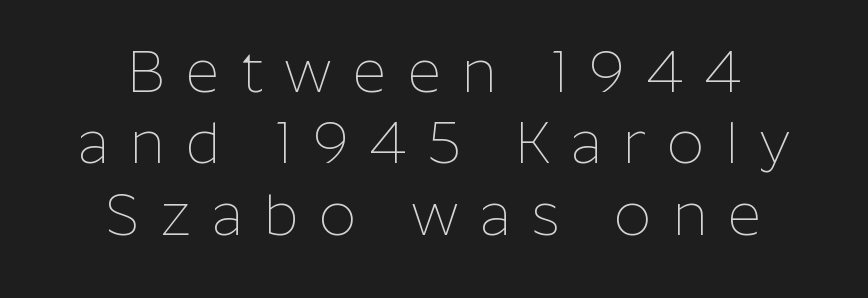
The image shows 58 px thin sans-serif type, upright; set centered, line spacing 1.23x, unusually wide letter spacing (+0.36 em), not underlined; low stroke contrast and a medium x-height.
